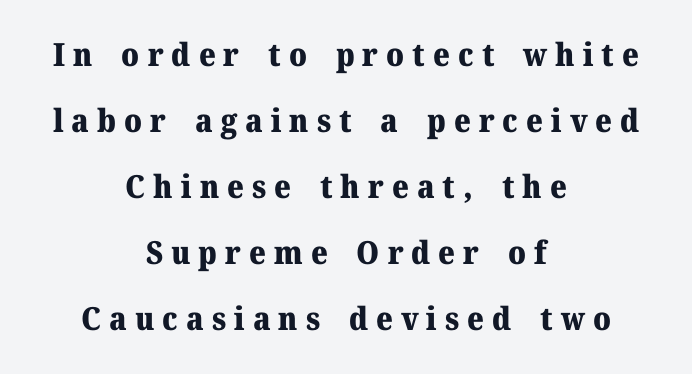
Heft: maximum for text — a bold. Note the varied advance widths — an 'i' is clearly narrower than an 'm'. In terms of posture, this sample is upright. Descenders hang freely into open space. Look at the bottom of the vertical strokes: they flare into serifs here.
